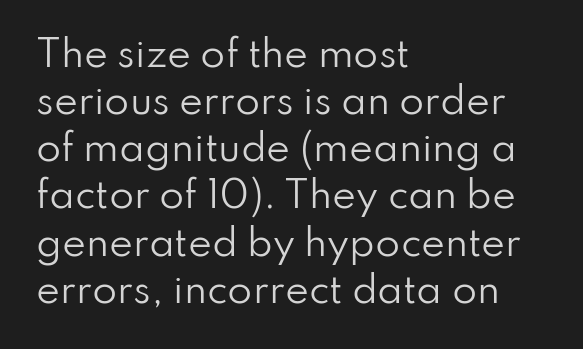
The image shows 36 px regular-weight sans-serif type, upright; set left-aligned, normal line spacing (1.31x), normal letter spacing, not underlined; low stroke contrast and a small x-height.
